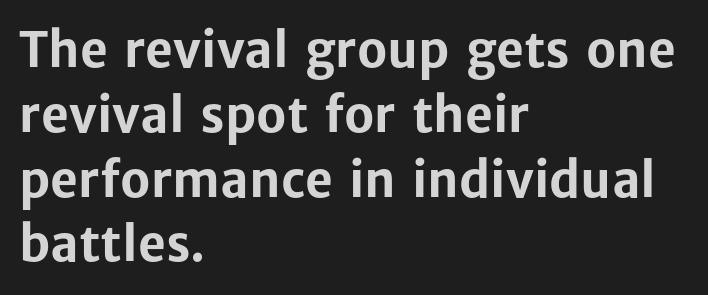
Spacing verdict: proportional, widths tailored to each character. I'd describe the lettering as bold — thick and assertive. Every character sits straight up, as roman type does. Descender tails drop into unmarked territory. Examine the stroke ends and you'll find no serifs.
